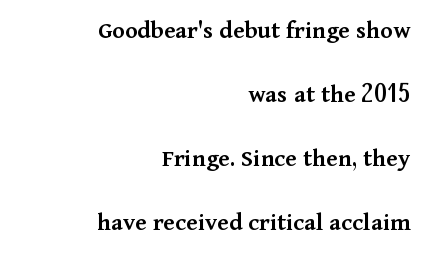
{"italic": "no", "bold": "semi", "underline": "no", "align": "right", "line_spacing": "loose", "line_spacing_ratio": 2.46, "letter_spacing": "normal", "letter_spacing_em": 0.0, "glyph_px": 26}
